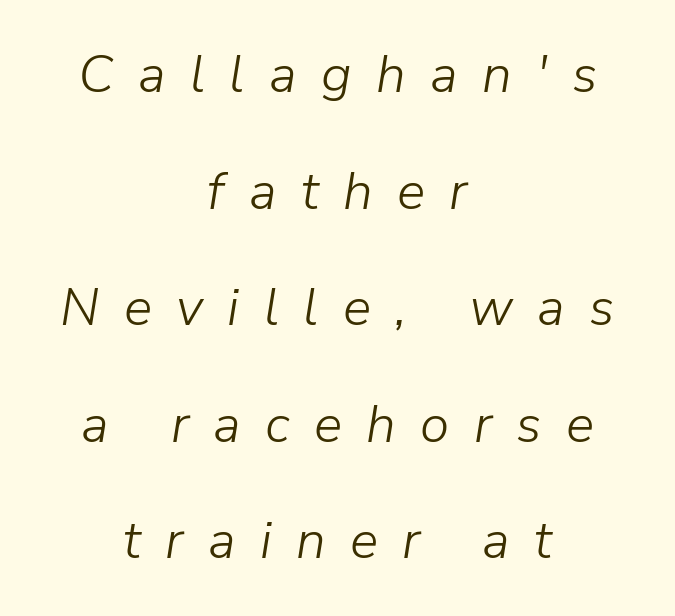
Q: Is the text bold? A: No.
Q: Is the text italic (slanted)? A: Yes, it leans right by about 9 degrees.
Q: Is the text underlined? A: No.
Q: How is the paragraph aligned? A: Centered.
Q: Is the spacing between letters normal or unusually wide? A: Unusually wide.
Q: Is the spacing between lines tight, normal or loose? A: Loose.
Q: Width (condensed, normal, or wide)? A: Normal.
Q: Stroke contrast? A: Low.
Q: x-height? A: Medium.
Q: Monospaced? A: No.
